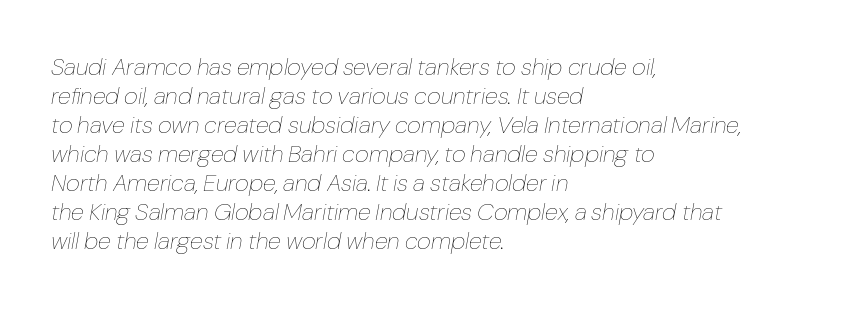
There is no visible air inserted between adjacent glyphs. No letter is thick-stroked: the sample isn't bold. The zone under the glyphs is completely vacant. Designer's note — italics engaged.
